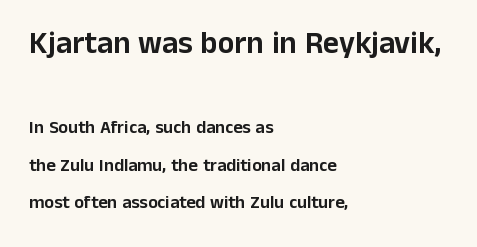
Q: Is the text italic (slanted)? A: No, it is upright.
Q: Is the typeface a serif or a sans-serif typeface? A: Sans-serif.
Q: Is the text underlined? A: No.
Q: How is the paragraph aligned? A: Left-aligned.
Q: Is the spacing between letters normal or unusually wide? A: Normal.
Q: Is the spacing between lines tight, normal or loose? A: Loose.
Q: Which block of text is set in a larger size, the first (top) or the second (bottom)? A: The first (top) one.
Q: Width (condensed, normal, or wide)? A: Normal.
Q: Stroke contrast? A: Low.
Q: x-height? A: Medium.
Q: Monospaced? A: No.
